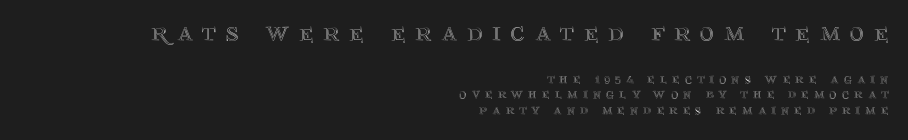
{"italic": "no", "underline": "no", "align": "right", "line_spacing": "tight", "line_spacing_ratio": 1.11, "letter_spacing": "wide", "letter_spacing_em": 0.37, "larger_block": "first", "size_ratio": 1.93, "glyph_px": 27}
